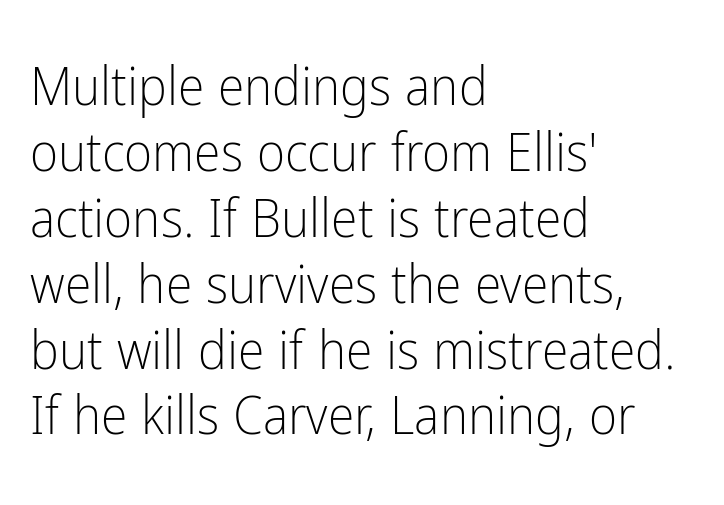
The image shows 54 px light, condensed sans-serif type, upright; set left-aligned, line spacing 1.22x, normal letter spacing, not underlined; low stroke contrast and a medium x-height.
